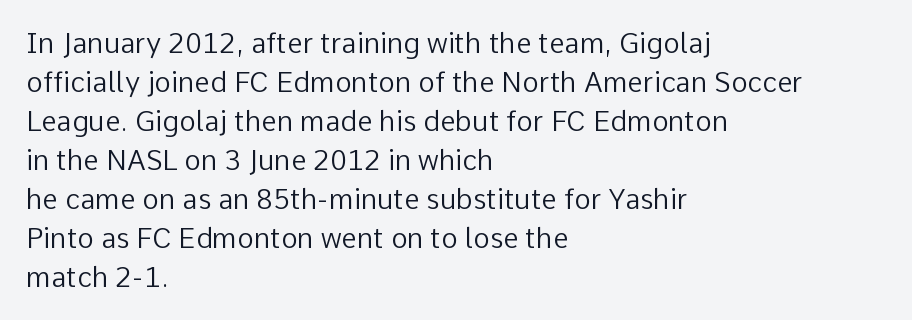
{"serif": "no", "italic": "no", "bold": "no", "weight": "regular", "width": "normal", "stroke_contrast": "low", "x_height": "medium", "monospaced": "no", "underline": "no", "align": "left", "line_spacing": "normal", "line_spacing_ratio": 1.39, "letter_spacing": "normal", "letter_spacing_em": 0.0, "glyph_px": 28}
